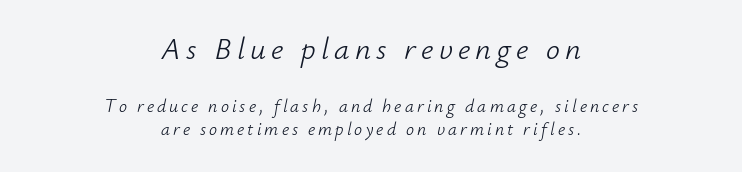
Weight class: somewhere from thin through regular. Look at the glyph heights: the upper group is clearly the bigger setting. Short and long lines alike share a common midpoint. These lines are rendered in a variable-pitch font. Letters rest on an invisible, unmarked baseline. If you measured baseline to baseline, you'd find a middling distance.
